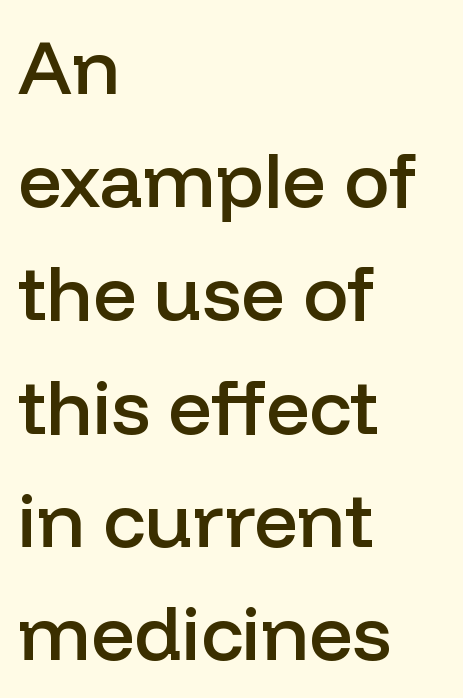
{"serif": "no", "italic": "no", "bold": "semi", "weight": "semibold", "width": "normal", "stroke_contrast": "low", "x_height": "medium", "monospaced": "no", "underline": "no", "align": "left", "line_spacing": "normal", "line_spacing_ratio": 1.49, "letter_spacing": "normal", "letter_spacing_em": 0.0, "glyph_px": 76}
